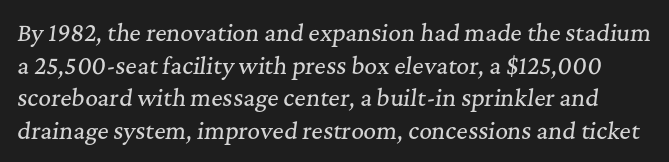
The image shows 22 px text type, italic (leaning right); set normal line spacing (1.48x), normal letter spacing, not underlined.
